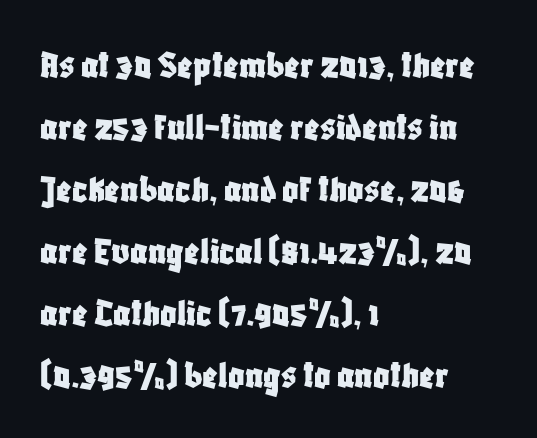
The image shows 40 px condensed sans-serif type, upright; set left-aligned, normal line spacing (1.55x), normal letter spacing, not underlined; low stroke contrast and a large x-height.
